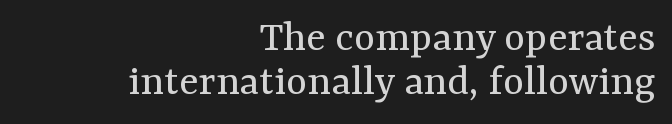
Q: Is the text bold? A: No.
Q: Is the text italic (slanted)? A: No, it is upright.
Q: Is the typeface a serif or a sans-serif typeface? A: Serif.
Q: Is the text underlined? A: No.
Q: How is the paragraph aligned? A: Right-aligned.
Q: Is the spacing between letters normal or unusually wide? A: Normal.
Q: Is the spacing between lines tight, normal or loose? A: Tight.
Q: Width (condensed, normal, or wide)? A: Normal.
Q: Stroke contrast? A: Medium.
Q: x-height? A: Medium.
Q: Monospaced? A: No.
